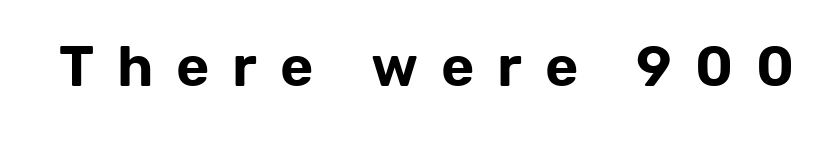
{"serif": "no", "italic": "no", "width": "normal", "stroke_contrast": "low", "x_height": "medium", "monospaced": "no", "underline": "no", "letter_spacing": "wide", "letter_spacing_em": 0.4, "glyph_px": 57}
